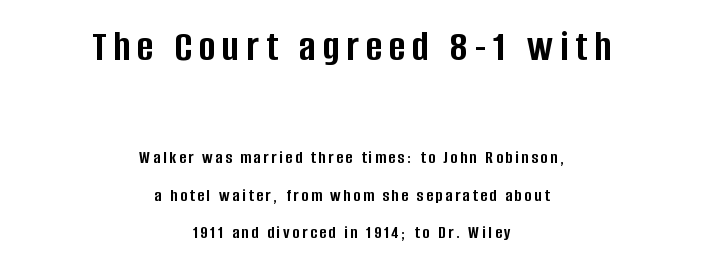
{"serif": "no", "italic": "no", "bold": "yes", "weight": "semibold", "width": "condensed", "stroke_contrast": "low", "x_height": "large", "monospaced": "no", "underline": "no", "align": "center", "line_spacing": "loose", "line_spacing_ratio": 2.07, "larger_block": "first", "size_ratio": 2.44, "glyph_px": 44}
